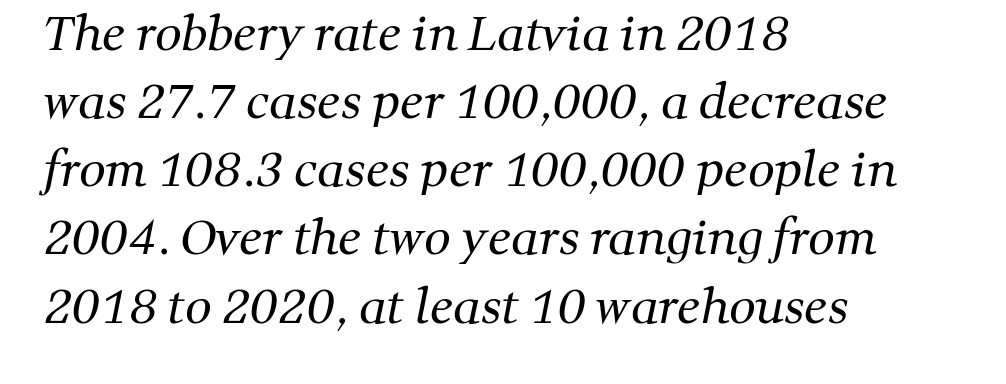
This sample has the flowing, uneven cadence of proportional lettering. Is this a sans? No — the strokes have serifs. Evenly set lines give the paragraph a standard silhouette. Words appear dense and cohesive because spacing is normal. The font is comparable to plain body text, perhaps lighter.
